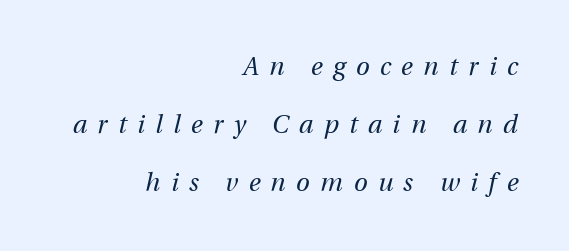
{"italic": "yes", "lean": "right", "slant_degrees": 12, "bold": "no", "underline": "no", "align": "right", "line_spacing": "loose", "line_spacing_ratio": 2.33, "letter_spacing": "wide", "letter_spacing_em": 0.42, "glyph_px": 25}
